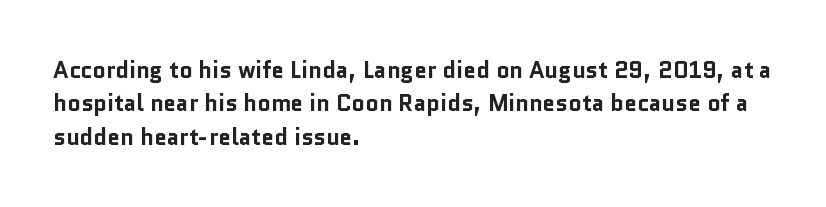
{"italic": "no", "bold": "yes", "underline": "no", "align": "left", "line_spacing": "normal", "line_spacing_ratio": 1.45, "letter_spacing": "normal", "letter_spacing_em": 0.0, "glyph_px": 23}
